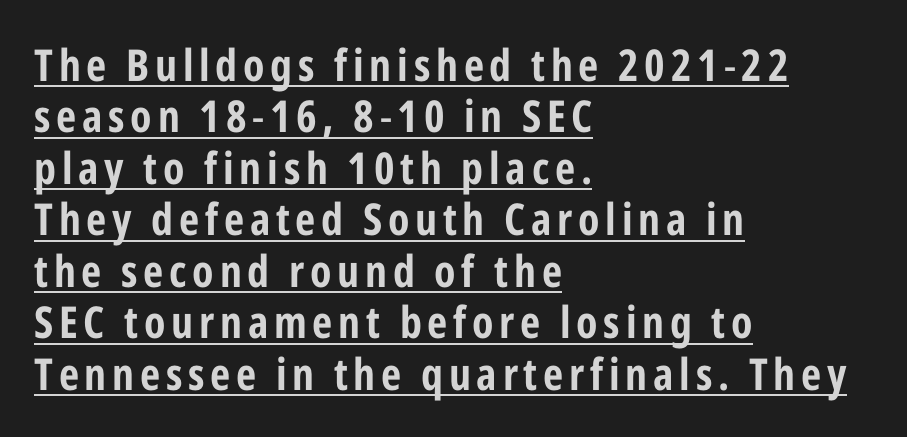
{"serif": "no", "italic": "no", "width": "condensed", "stroke_contrast": "low", "x_height": "medium", "monospaced": "no", "underline": "yes", "align": "left", "line_spacing_ratio": 1.17, "glyph_px": 44}
